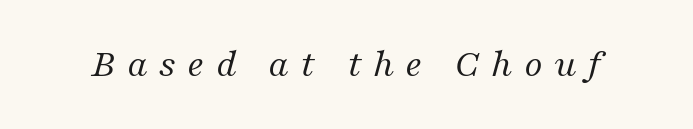
The image shows 40 px regular-weight serif type, italic (leaning right); set unusually wide letter spacing (+0.28 em), not underlined; medium stroke contrast and a medium x-height.
